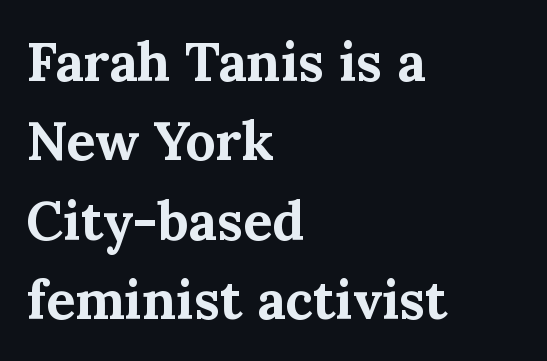
Q: Is the text bold? A: Yes.
Q: Is the text italic (slanted)? A: No, it is upright.
Q: Is the typeface a serif or a sans-serif typeface? A: Serif.
Q: Is the text underlined? A: No.
Q: How is the paragraph aligned? A: Left-aligned.
Q: Is the spacing between letters normal or unusually wide? A: Normal.
Q: Is the spacing between lines tight, normal or loose? A: Normal.
Q: Width (condensed, normal, or wide)? A: Normal.
Q: Stroke contrast? A: Medium.
Q: x-height? A: Medium.
Q: Monospaced? A: No.
